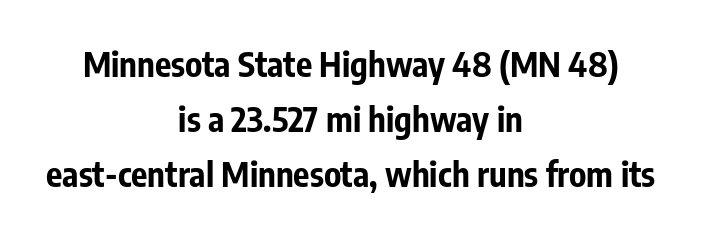
The image shows 34 px bold, condensed sans-serif type, upright; set centered, normal line spacing (1.62x), normal letter spacing, not underlined; low stroke contrast and a medium x-height.
